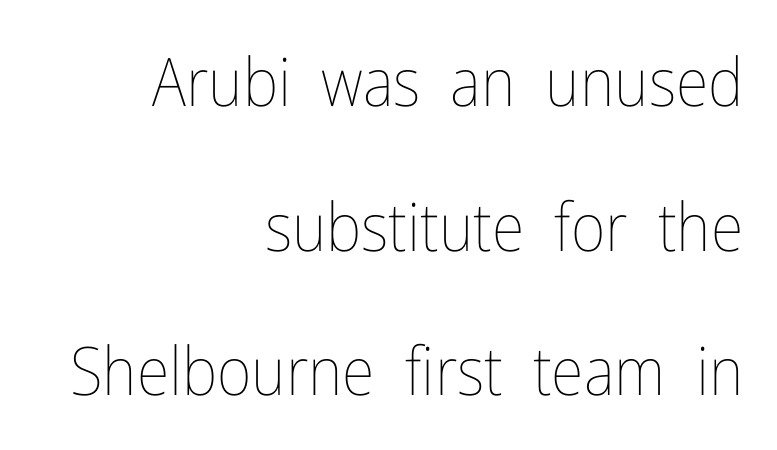
{"italic": "no", "bold": "no", "weight": "thin", "width": "condensed", "stroke_contrast": "low", "x_height": "medium", "monospaced": "no", "underline": "no", "align": "right", "line_spacing": "loose", "line_spacing_ratio": 2.16, "letter_spacing": "normal", "letter_spacing_em": 0.0, "glyph_px": 67}
